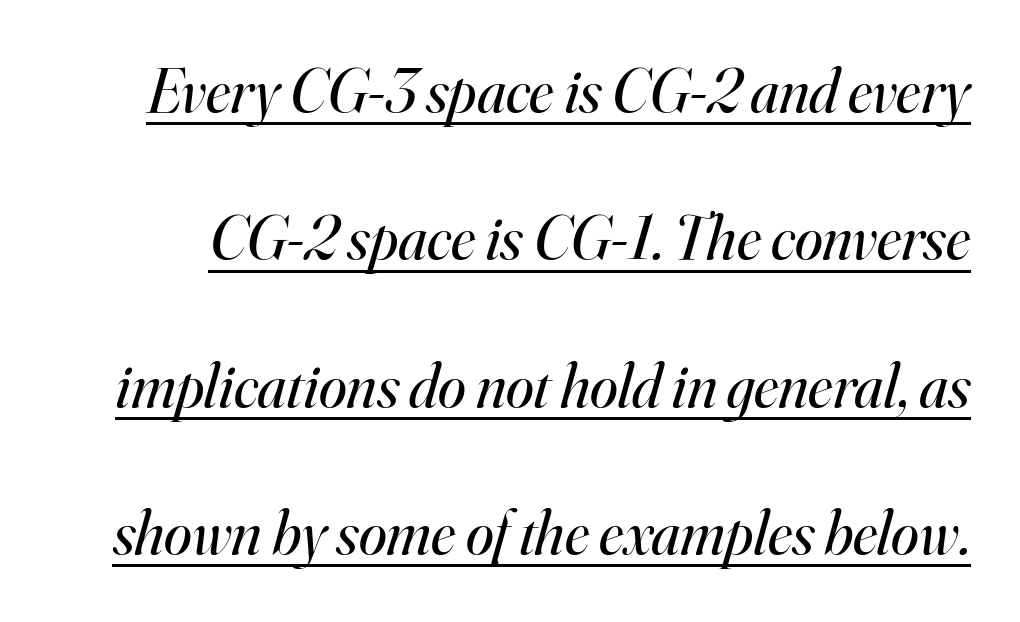
Q: Is the text bold? A: No.
Q: Is the text italic (slanted)? A: Yes, it leans right by about 16 degrees.
Q: Is the typeface a serif or a sans-serif typeface? A: Serif.
Q: Is the text underlined? A: Yes.
Q: Is the spacing between letters normal or unusually wide? A: Normal.
Q: Is the spacing between lines tight, normal or loose? A: Loose.
Q: Width (condensed, normal, or wide)? A: Normal.
Q: Stroke contrast? A: High.
Q: x-height? A: Small.
Q: Monospaced? A: No.
